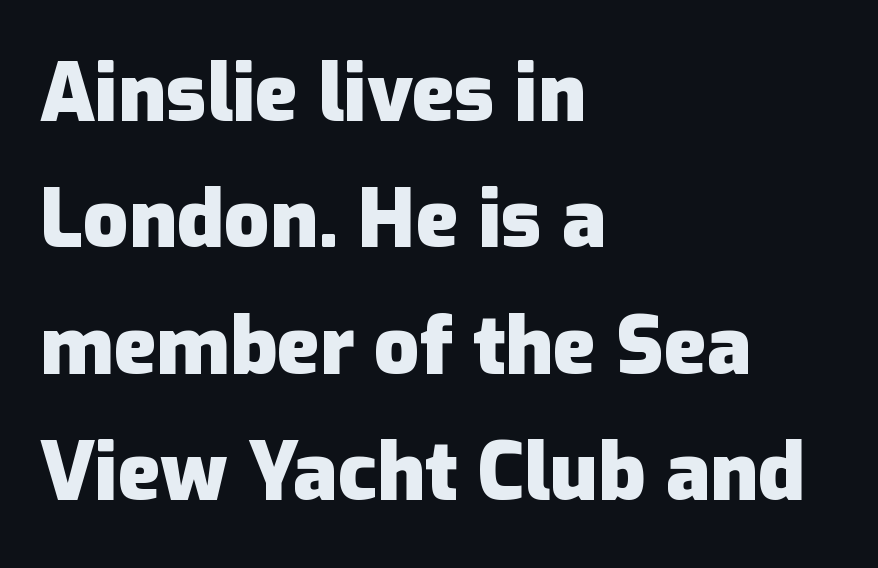
Notice how the stems are strictly vertical — no italics here. Does the leading feel generous? No, just average. Honestly, there is no underline to notice here at all. These lines are rendered in a variable-pitch font. This sample uses a sans-serif face.
